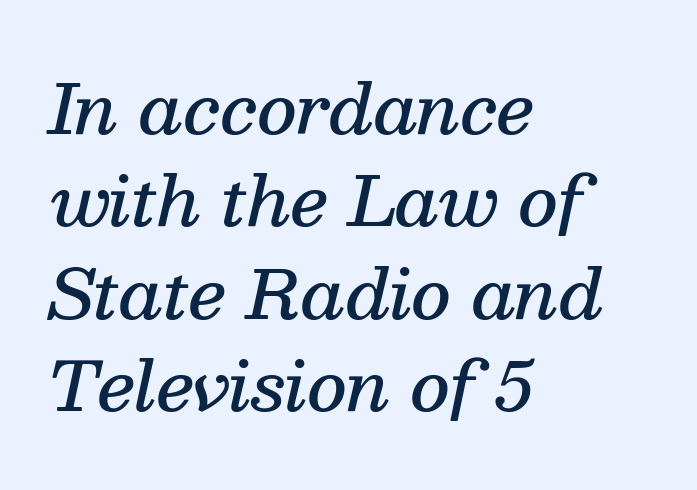
The image shows 68 px semibold serif type, italic (leaning right); set left-aligned, normal line spacing (1.36x), normal letter spacing, not underlined; medium stroke contrast and a medium x-height.
